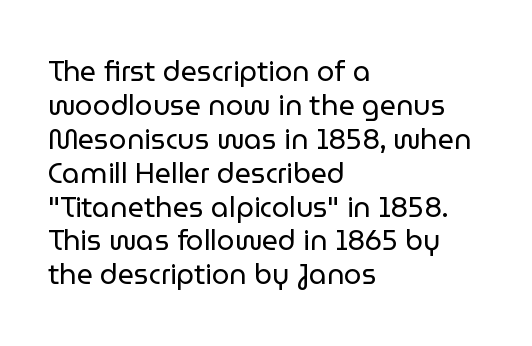
The image shows 28 px regular-weight sans-serif type, upright; set left-aligned, line spacing 1.21x, normal letter spacing, not underlined; low stroke contrast and a medium x-height.
